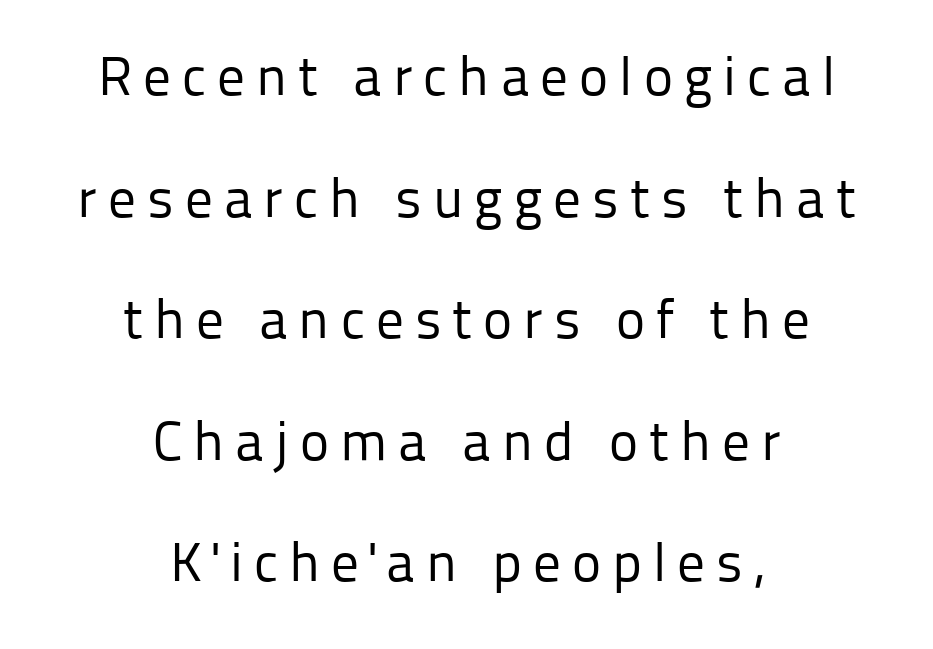
Q: Is the text bold? A: No.
Q: Is the text italic (slanted)? A: No, it is upright.
Q: Is the typeface a serif or a sans-serif typeface? A: Sans-serif.
Q: Is the text underlined? A: No.
Q: How is the paragraph aligned? A: Centered.
Q: Is the spacing between letters normal or unusually wide? A: Unusually wide.
Q: Is the spacing between lines tight, normal or loose? A: Loose.
Q: Width (condensed, normal, or wide)? A: Normal.
Q: Stroke contrast? A: Low.
Q: x-height? A: Medium.
Q: Monospaced? A: No.
